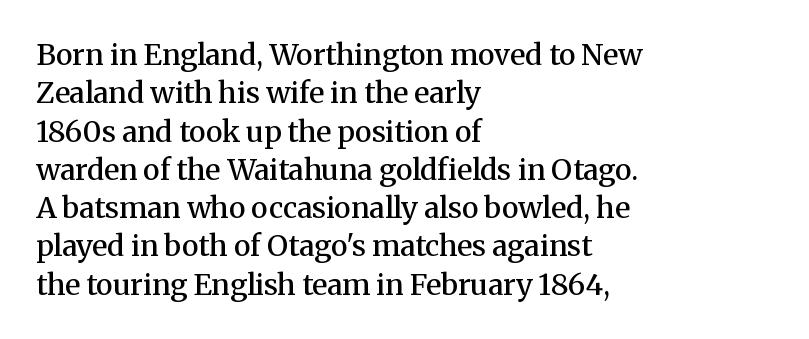
{"serif": "yes", "italic": "no", "bold": "semi", "weight": "semibold", "width": "normal", "stroke_contrast": "medium", "x_height": "medium", "monospaced": "no", "underline": "no", "align": "left", "line_spacing": "normal", "line_spacing_ratio": 1.32, "letter_spacing": "normal", "letter_spacing_em": 0.0, "glyph_px": 29}
